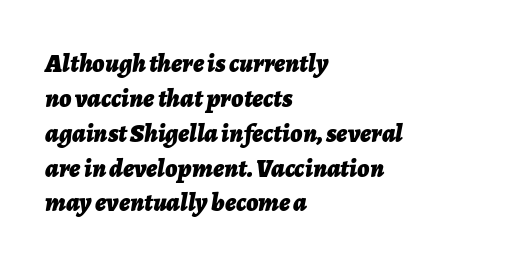
The image shows 26 px bold type, italic (leaning right); set left-aligned, normal line spacing (1.34x), normal letter spacing, not underlined.
